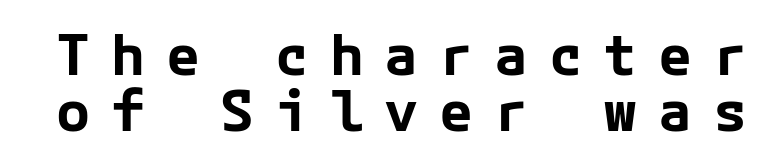
Q: Is the text bold? A: Yes.
Q: Is the text italic (slanted)? A: No, it is upright.
Q: Is the typeface a serif or a sans-serif typeface? A: Sans-serif.
Q: Is the text underlined? A: No.
Q: Is the spacing between letters normal or unusually wide? A: Unusually wide.
Q: Is the spacing between lines tight, normal or loose? A: Tight.
Q: Width (condensed, normal, or wide)? A: Normal.
Q: Stroke contrast? A: Low.
Q: x-height? A: Medium.
